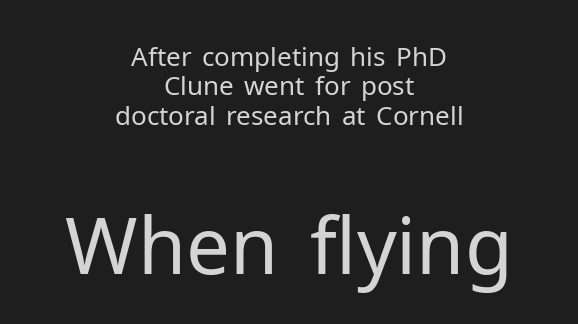
No extra ink here — the face is not bold. Compare the two chunks: the lower has the greater cap height. Closely set lines give the paragraph a compact silhouette. What stands out about the letter spacing? Nothing — it is the standard amount.
